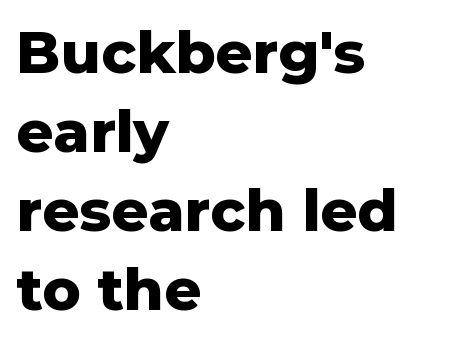
Type style note: lacks serifs. Where is the straight margin? On the left. The strip under each line holds only bare page. The rendering uses natural spacing where letterforms have individual widths. You can tell it's not italic because the verticals are truly vertical.
